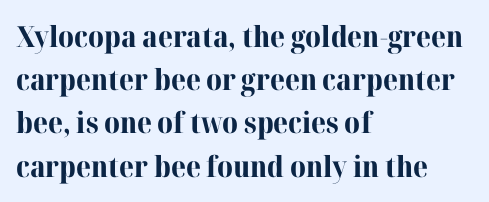
The image shows 29 px bold serif type, upright; set left-aligned, normal line spacing (1.49x), normal letter spacing, not underlined; high stroke contrast and a medium x-height.
